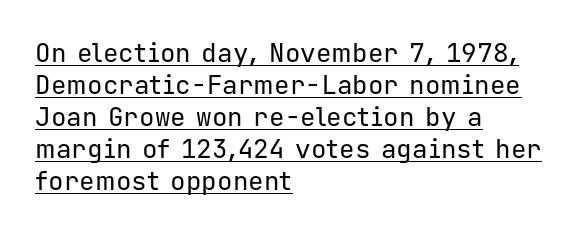
The specimen includes a rule beneath the text block's lines. Horizontally, the lines are justified to the leading edge only. How are the letters spaced? Ordinarily, with no added tracking. Letters have the restrained weight of plain body copy at most.
